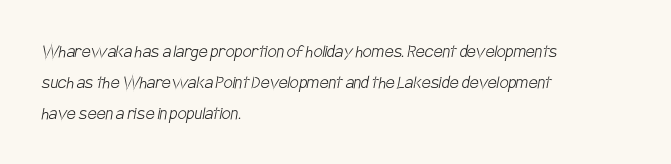
{"bold": "no", "underline": "no", "align": "left", "line_spacing": "normal", "line_spacing_ratio": 1.55, "letter_spacing": "normal", "letter_spacing_em": 0.0, "glyph_px": 20}
